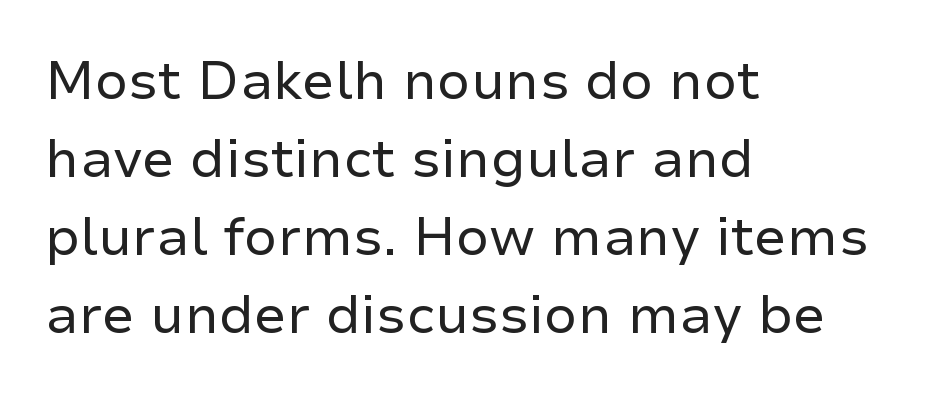
The image shows 53 px regular-weight sans-serif type, upright; set left-aligned, normal line spacing (1.47x), normal letter spacing, not underlined; low stroke contrast and a medium x-height.
